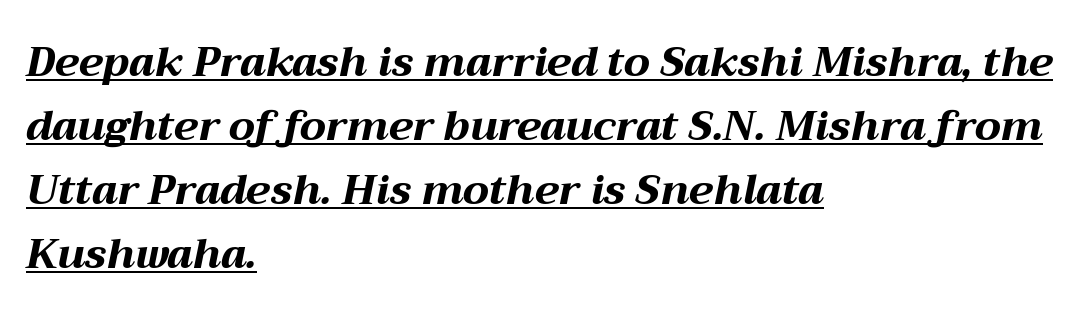
Q: Is the text bold? A: Yes.
Q: Is the text italic (slanted)? A: Yes, it leans right by about 12 degrees.
Q: Is the text underlined? A: Yes.
Q: How is the paragraph aligned? A: Left-aligned.
Q: Is the spacing between letters normal or unusually wide? A: Normal.
Q: Is the spacing between lines tight, normal or loose? A: Normal.
Q: Width (condensed, normal, or wide)? A: Wide.
Q: Stroke contrast? A: Medium.
Q: x-height? A: Medium.
Q: Monospaced? A: No.
